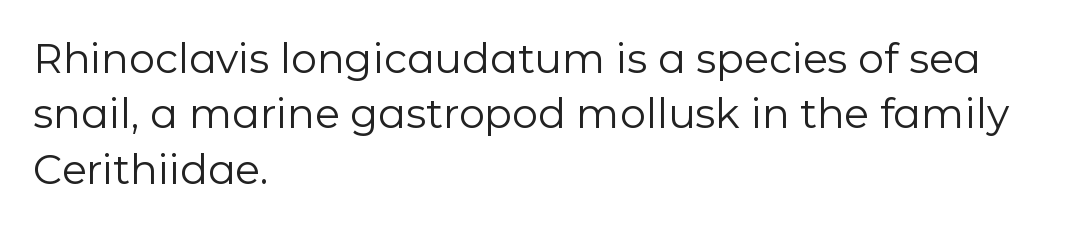
Does the copy run flush right? No — it runs flush left. The rendering uses natural spacing where letterforms have individual widths. The characters are drawn with everyday or finer stroke widths. Here the glyphs are tracked normally, forming tight word shapes.
